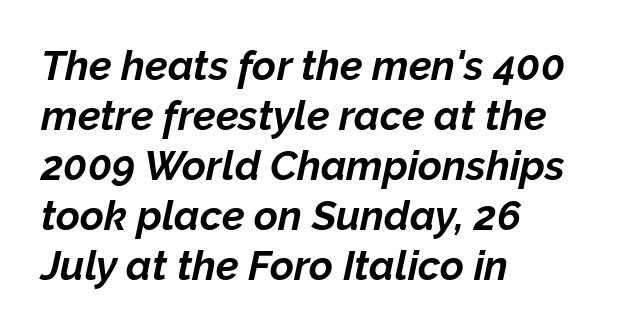
Stroke thickness is high; the sample reads as a true bold. The paragraph has a hard left edge and a soft right edge. Is this a fixed-width face? No — the glyphs have proportional, varying widths. The font's italic variant was chosen for this text.
